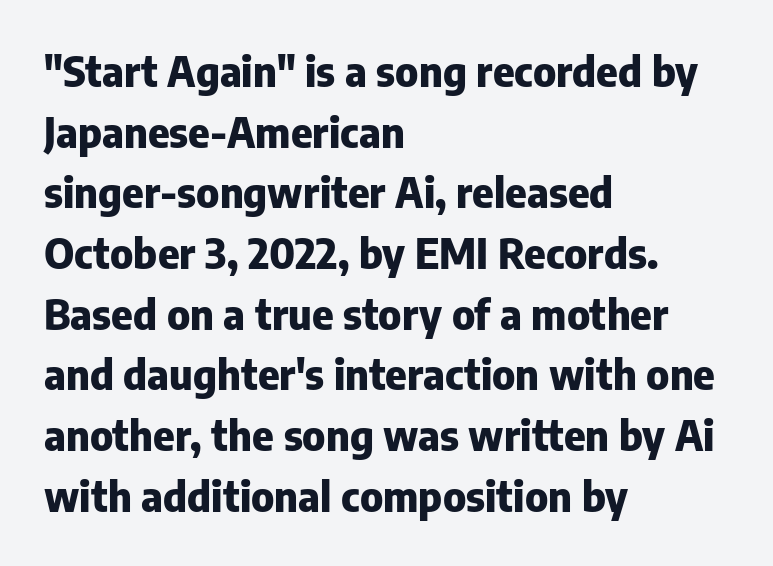
The image shows 41 px heavy sans-serif type, upright; set left-aligned, normal line spacing (1.48x), normal letter spacing, not underlined; low stroke contrast and a medium x-height.
